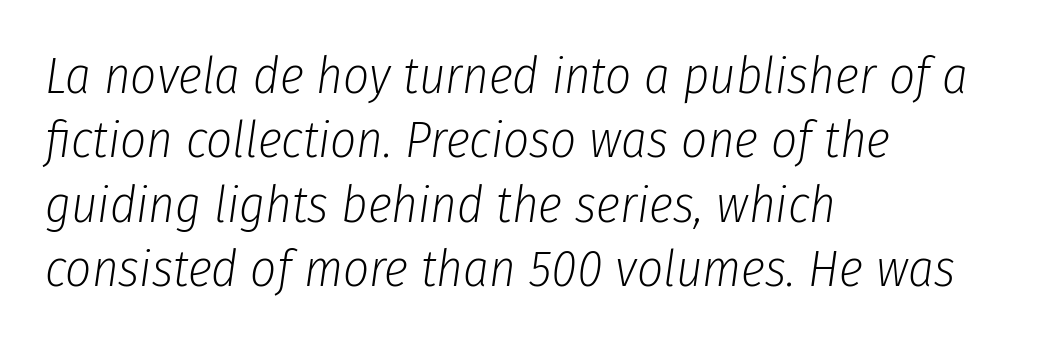
The weight would be labelled regular, book, light, or lighter still. Successive baselines arrive at the customary interval. Looking at the ascenders, they clearly lean. The paragraph has a hard left edge and a soft right edge.
